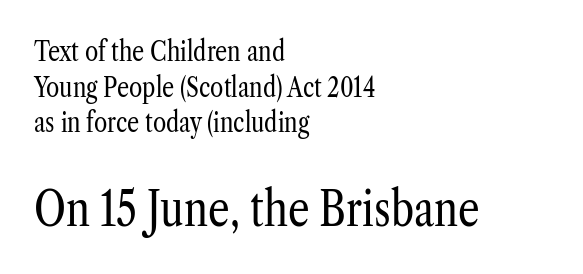
The image shows 48 px regular-weight, condensed serif type, upright; set left-aligned, normal line spacing (1.32x), normal letter spacing, not underlined; the second (bottom) block is 1.78x larger; low stroke contrast and a medium x-height.
